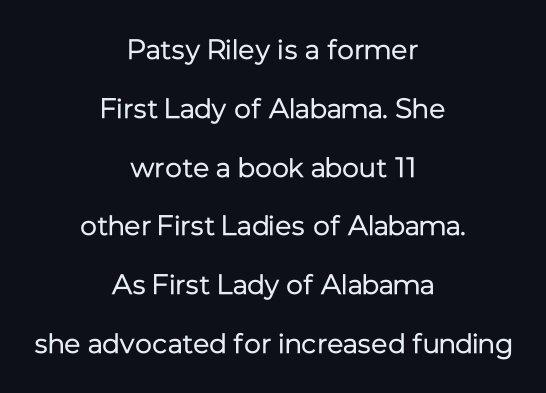
{"serif": "no", "italic": "no", "bold": "no", "weight": "regular", "width": "normal", "stroke_contrast": "low", "x_height": "medium", "monospaced": "no", "underline": "no", "align": "center", "line_spacing": "loose", "line_spacing_ratio": 2.1, "letter_spacing": "normal", "letter_spacing_em": 0.0, "glyph_px": 28}
